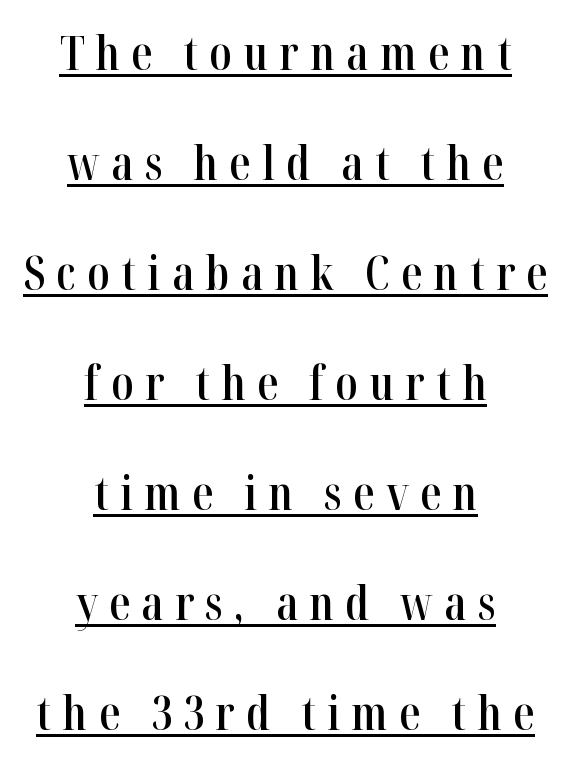
{"serif": "yes", "italic": "no", "bold": "semi", "weight": "semibold", "width": "condensed", "stroke_contrast": "high", "x_height": "medium", "monospaced": "no", "underline": "yes", "align": "center", "line_spacing": "loose", "line_spacing_ratio": 2.34, "letter_spacing": "wide", "letter_spacing_em": 0.24, "glyph_px": 47}
